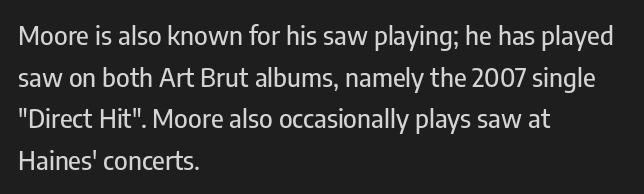
{"italic": "no", "underline": "no", "align": "left", "line_spacing": "normal", "line_spacing_ratio": 1.6, "letter_spacing": "normal", "letter_spacing_em": 0.0, "glyph_px": 26}
